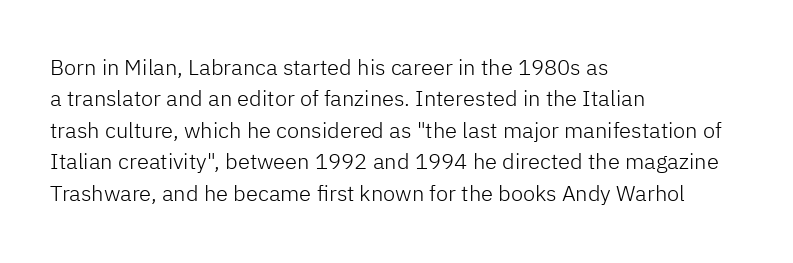
{"italic": "no", "bold": "no", "underline": "no", "align": "left", "line_spacing": "normal", "line_spacing_ratio": 1.43, "letter_spacing": "normal", "letter_spacing_em": 0.0, "glyph_px": 22}
